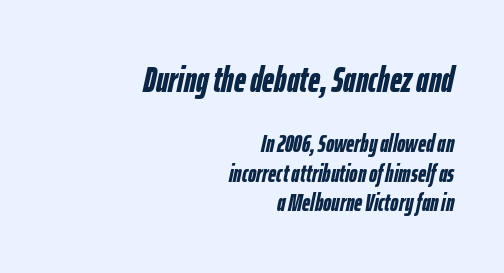
The image shows 37 px semibold, condensed type, italic (leaning right); set right-aligned, line spacing 1.18x, normal letter spacing, not underlined; the first (top) block is 1.48x larger; low stroke contrast and a medium x-height.
